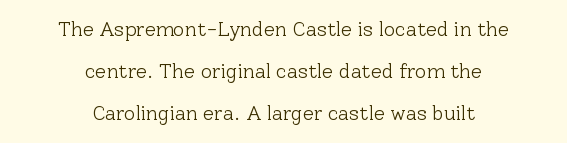
Q: Is the text bold? A: No.
Q: Is the text italic (slanted)? A: No, it is upright.
Q: Is the text underlined? A: No.
Q: How is the paragraph aligned? A: Centered.
Q: Is the spacing between letters normal or unusually wide? A: Normal.
Q: Is the spacing between lines tight, normal or loose? A: Loose.
